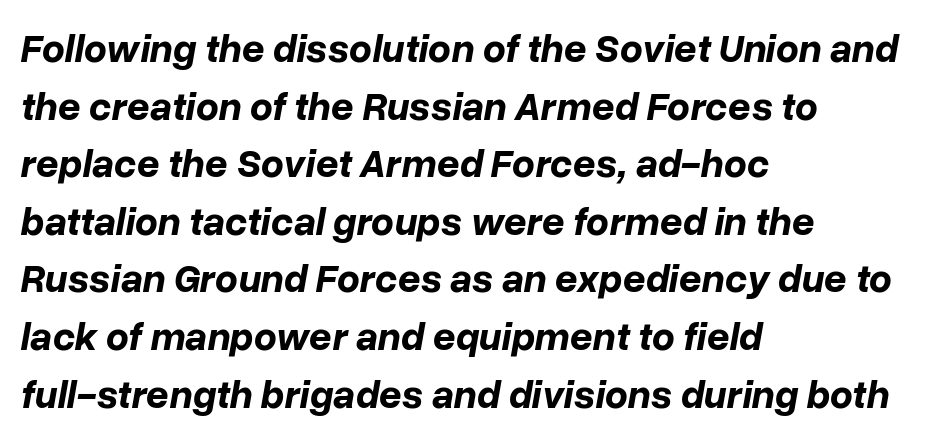
{"italic": "yes", "lean": "right", "slant_degrees": 10, "bold": "yes", "weight": "bold", "width": "normal", "stroke_contrast": "low", "x_height": "medium", "monospaced": "no", "underline": "no", "align": "left", "line_spacing": "normal", "line_spacing_ratio": 1.44, "letter_spacing": "normal", "letter_spacing_em": 0.0, "glyph_px": 40}
